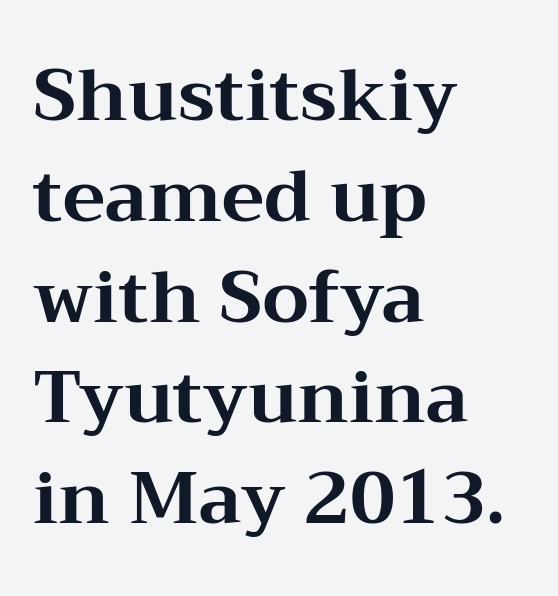
Q: Is the text bold? A: Yes.
Q: Is the text italic (slanted)? A: No, it is upright.
Q: Is the typeface a serif or a sans-serif typeface? A: Serif.
Q: Is the text underlined? A: No.
Q: How is the paragraph aligned? A: Left-aligned.
Q: Is the spacing between letters normal or unusually wide? A: Normal.
Q: Is the spacing between lines tight, normal or loose? A: Normal.
Q: Width (condensed, normal, or wide)? A: Wide.
Q: Stroke contrast? A: Medium.
Q: x-height? A: Medium.
Q: Monospaced? A: No.
